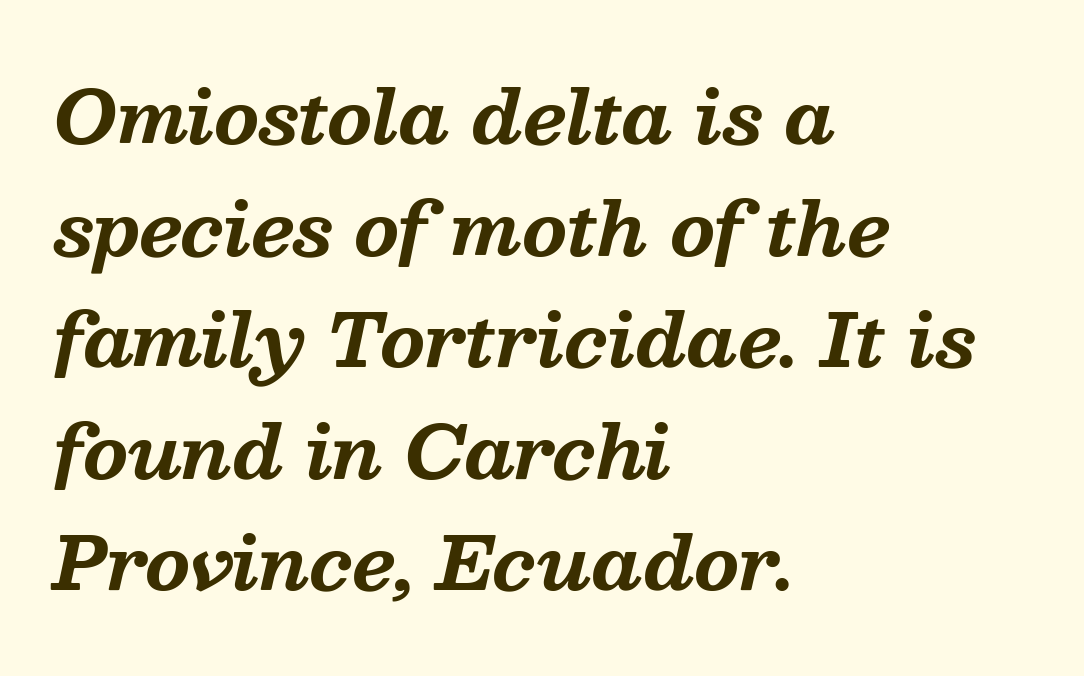
The image shows 72 px bold serif type, italic (leaning right); set left-aligned, normal line spacing (1.55x), normal letter spacing, not underlined; medium stroke contrast and a medium x-height.
